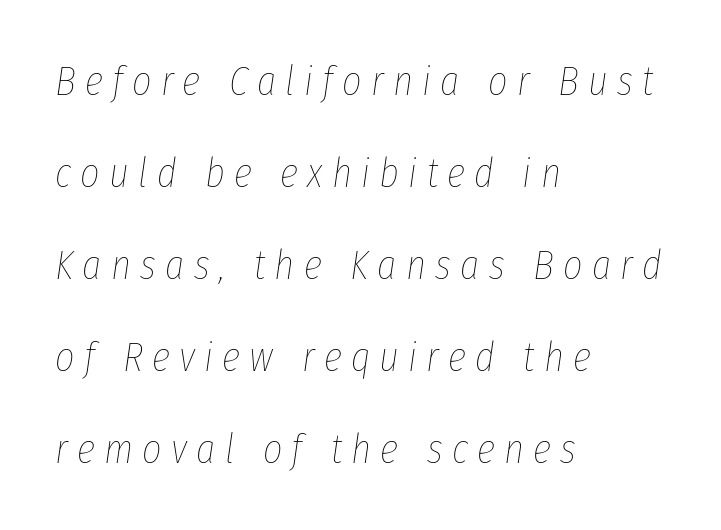
{"italic": "yes", "lean": "right", "slant_degrees": 8, "bold": "no", "weight": "thin", "width": "condensed", "stroke_contrast": "low", "x_height": "medium", "monospaced": "no", "underline": "no", "align": "left", "line_spacing": "loose", "line_spacing_ratio": 2.19, "letter_spacing": "wide", "letter_spacing_em": 0.22, "glyph_px": 42}
